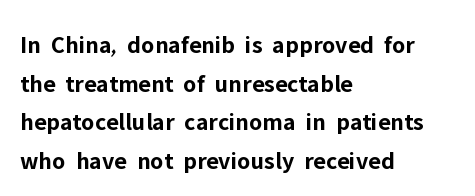
Lines of text with bare space underneath. Default kerning and tracking; the words read as compact shapes. Typeset ragged right — the left edge is the straight one. Regarding leading, the lines here are spaced in the standard way. Every stem runs plumb, perpendicular to the baseline.
